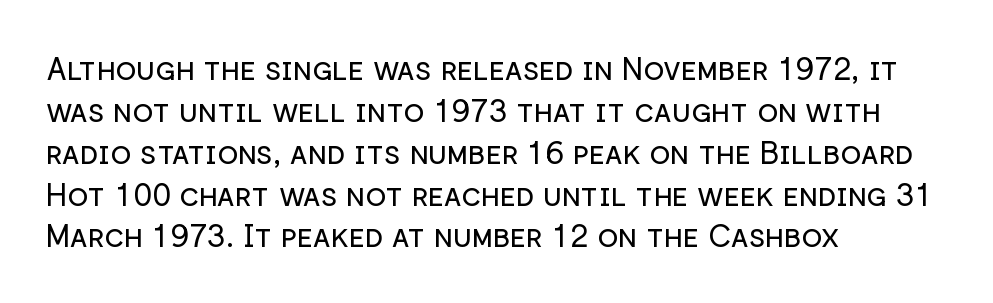
The horizontal fit of the characters is conventional and even. Nobody drew a line under any word here. Honestly, the row spacing looks completely unremarkable. A light-to-regular cut is what we see here. One-word summary of the alignment: left.
